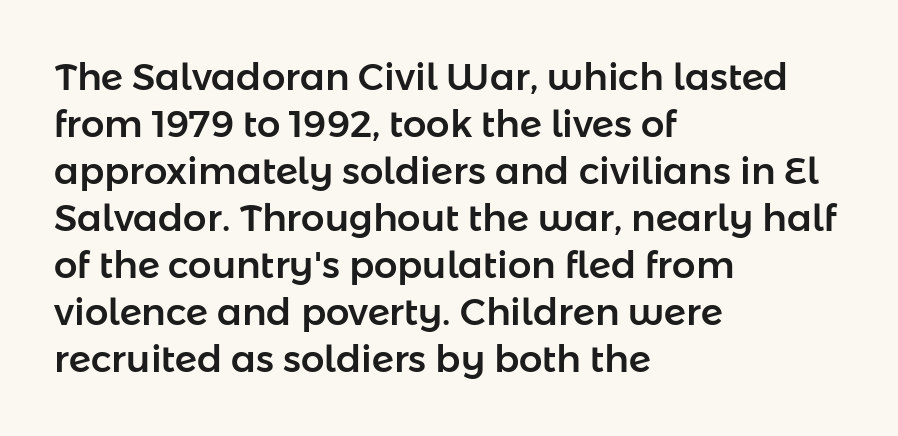
The image shows 37 px sans-serif type, upright; set left-aligned, normal line spacing (1.27x), normal letter spacing, not underlined; low stroke contrast and a medium x-height.
